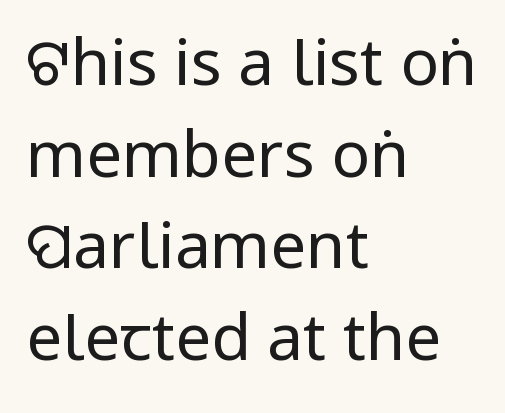
Q: Is the text bold? A: No.
Q: Is the text italic (slanted)? A: No, it is upright.
Q: Is the typeface a serif or a sans-serif typeface? A: Sans-serif.
Q: Is the text underlined? A: No.
Q: How is the paragraph aligned? A: Left-aligned.
Q: Is the spacing between letters normal or unusually wide? A: Normal.
Q: Is the spacing between lines tight, normal or loose? A: Normal.
Q: Width (condensed, normal, or wide)? A: Condensed.
Q: Stroke contrast? A: Low.
